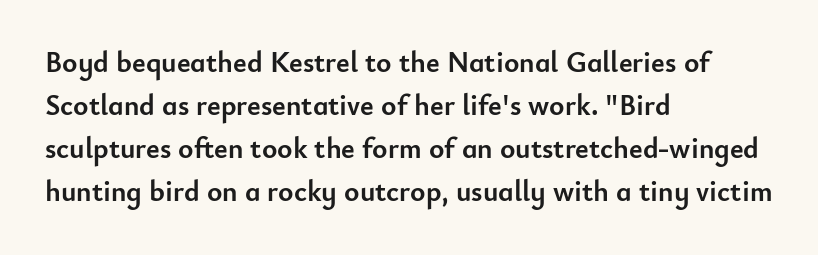
The space beneath each line is pristine and unruled. Honestly, the row spacing looks completely unremarkable. The axis of the letterforms is exactly vertical. Spacing verdict: proportional, widths tailored to each character.
